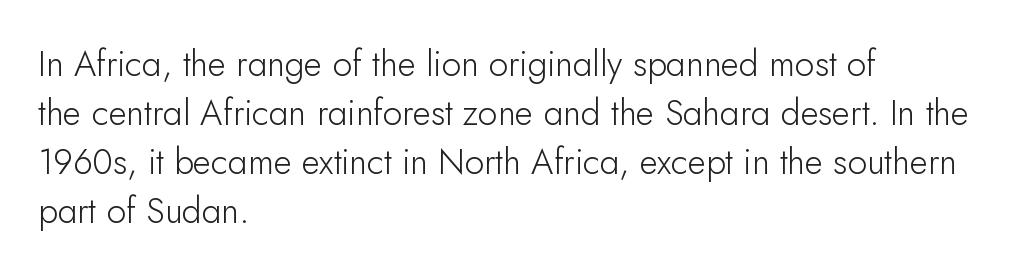
{"serif": "no", "italic": "no", "bold": "no", "weight": "light", "width": "normal", "stroke_contrast": "low", "x_height": "small", "monospaced": "no", "underline": "no", "align": "left", "line_spacing": "normal", "line_spacing_ratio": 1.4, "letter_spacing": "normal", "letter_spacing_em": 0.0, "glyph_px": 35}
